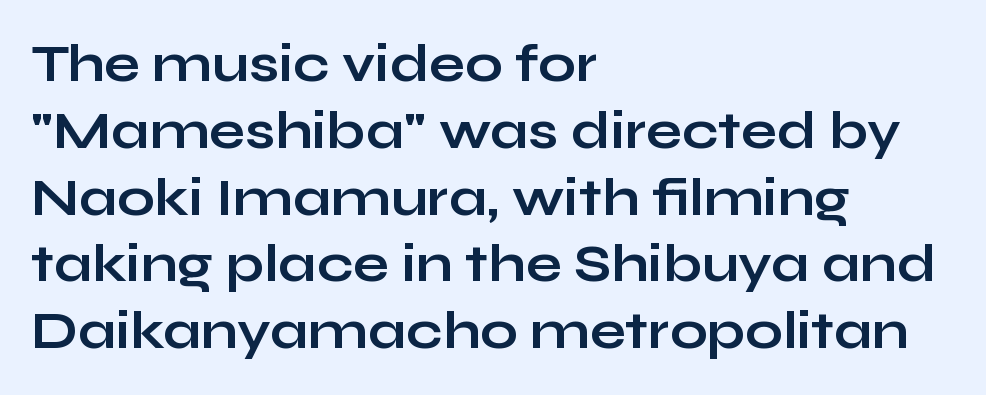
{"serif": "no", "italic": "no", "bold": "yes", "weight": "bold", "width": "wide", "stroke_contrast": "low", "x_height": "medium", "monospaced": "no", "underline": "no", "align": "left", "line_spacing": "normal", "line_spacing_ratio": 1.26, "letter_spacing": "normal", "letter_spacing_em": 0.0, "glyph_px": 53}
